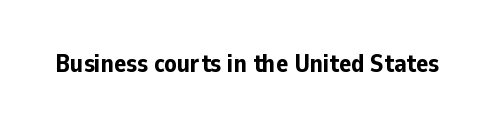
The image shows 25 px bold type, upright; set normal letter spacing, not underlined.
